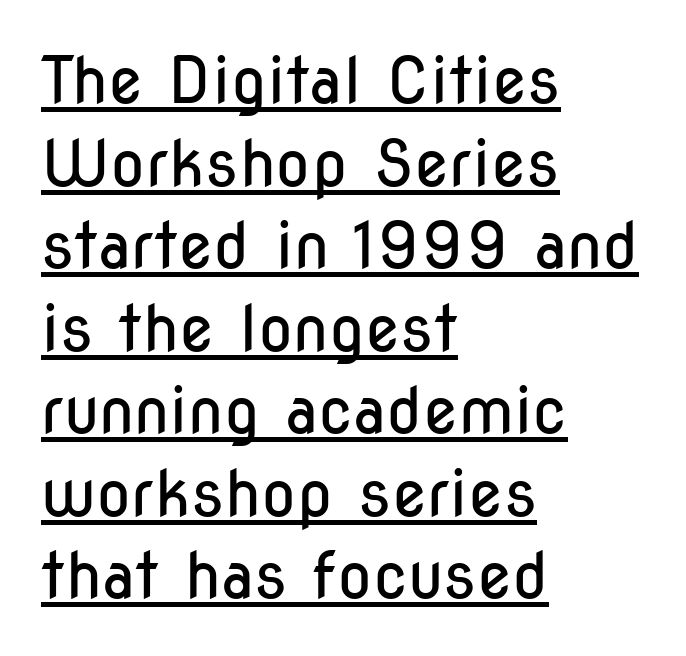
What decoration does the sample have? An underline. This is not heavy type; no bold has been used. Varying glyph widths throughout — classic text-font behaviour. I'd call this a sans setting — the letters go barefoot. Horizontally, the lines are justified to the leading edge only. The letters sit at their default tracking, neither squeezed nor spread.
